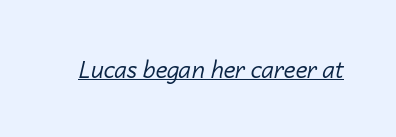
{"italic": "yes", "lean": "right", "slant_degrees": 14, "bold": "no", "underline": "yes", "letter_spacing": "normal", "letter_spacing_em": 0.0, "glyph_px": 23}
